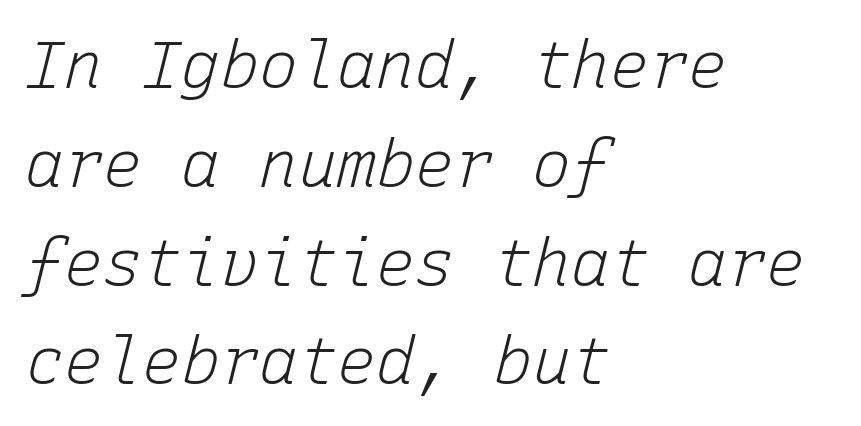
{"italic": "yes", "lean": "right", "slant_degrees": 15, "bold": "no", "weight": "light", "width": "normal", "stroke_contrast": "low", "x_height": "medium", "monospaced": "yes", "underline": "no", "align": "left", "line_spacing": "normal", "line_spacing_ratio": 1.52, "letter_spacing": "normal", "letter_spacing_em": 0.0, "glyph_px": 65}
